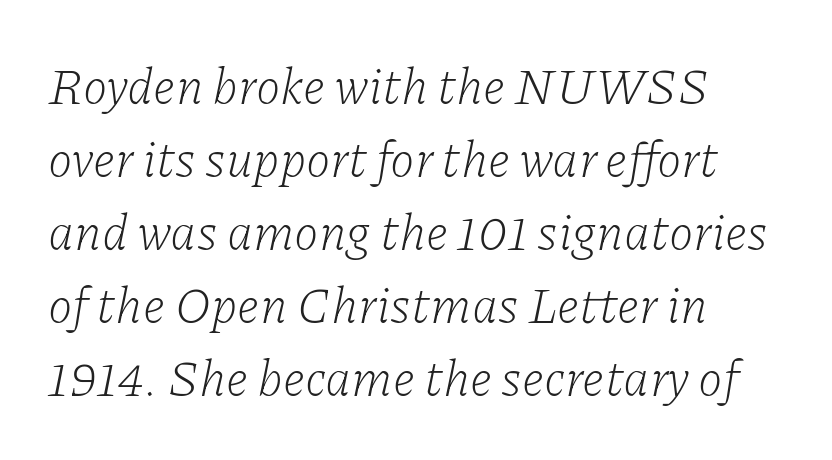
{"serif": "yes", "italic": "yes", "lean": "right", "slant_degrees": 11, "bold": "no", "weight": "light", "width": "normal", "stroke_contrast": "low", "x_height": "medium", "monospaced": "no", "underline": "no", "align": "left", "line_spacing": "normal", "line_spacing_ratio": 1.46, "letter_spacing": "normal", "letter_spacing_em": 0.0, "glyph_px": 50}
